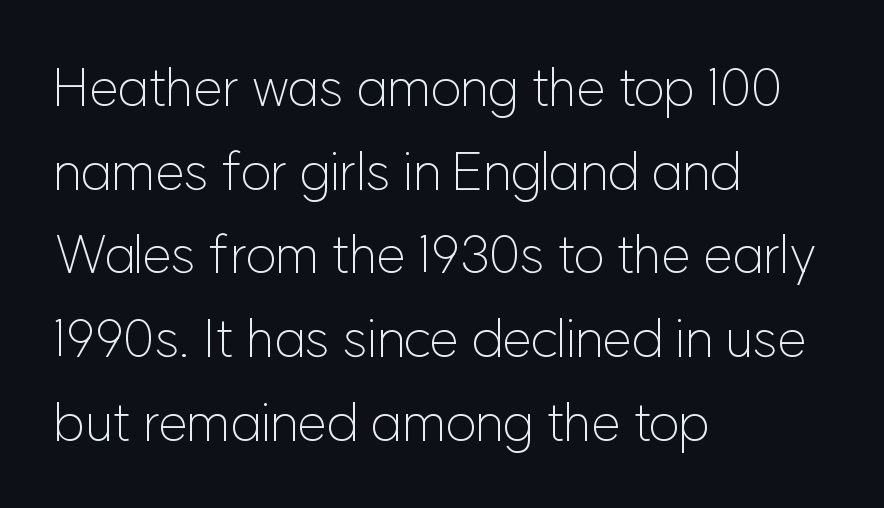
The image shows 53 px light sans-serif type, upright; set left-aligned, normal line spacing (1.58x), normal letter spacing, not underlined; low stroke contrast and a medium x-height.
